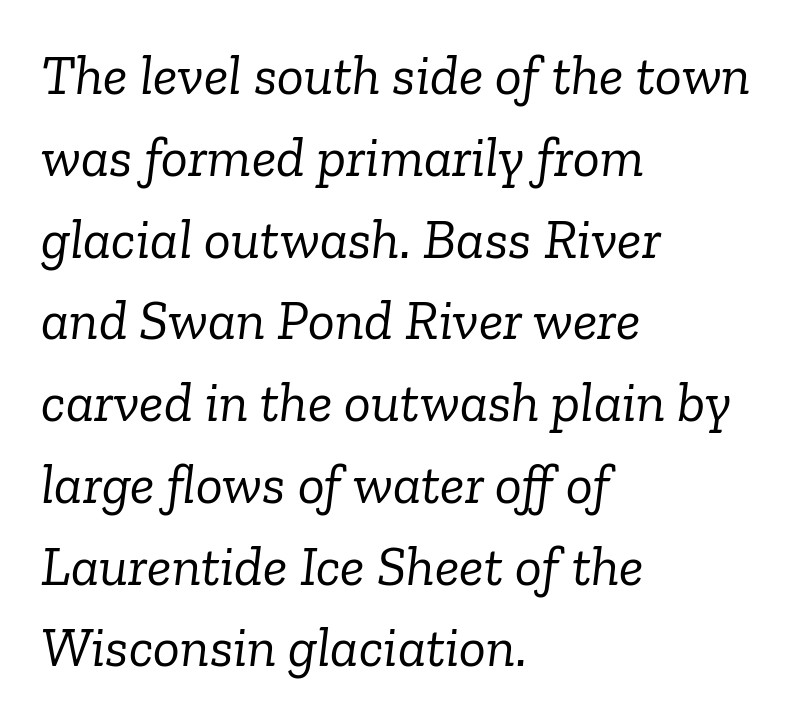
Between one letter and the next there's only the usual sliver of space. Clear beneath every line of the passage. Posture: slanted. Reading down the column, the eye jumps a familiar distance to each next line. Think of a printed novel: that variable character pitch is what you see here.
